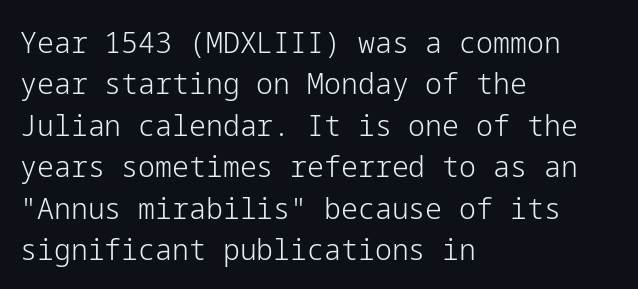
Just letters on the line, the space beneath them empty. Horizontal bands of white between lines are of average thickness. Short note: letters normally spaced. The typography opts for an upright posture over an oblique one. These lines stack with their left ends in a neat column.
